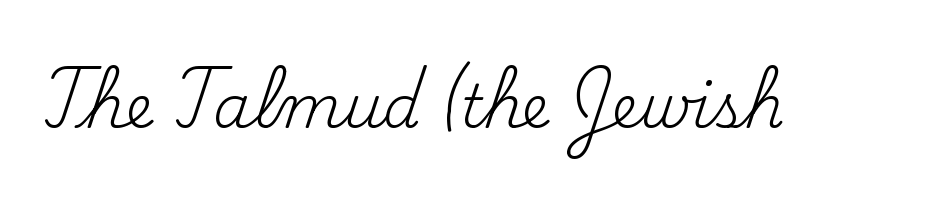
Q: Is the text bold? A: No.
Q: Is the text italic (slanted)? A: Yes.
Q: Is the typeface a serif or a sans-serif typeface? A: Serif.
Q: Is the text underlined? A: No.
Q: Is the spacing between letters normal or unusually wide? A: Normal.
Q: Width (condensed, normal, or wide)? A: Normal.
Q: Stroke contrast? A: Medium.
Q: x-height? A: Small.
Q: Monospaced? A: No.
